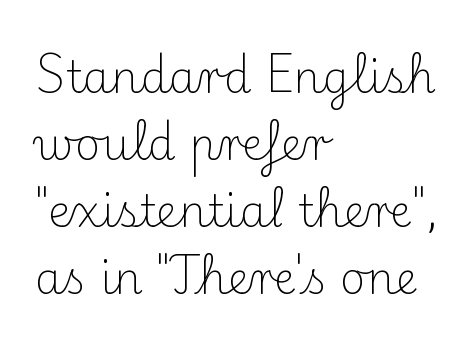
{"serif": "yes", "italic": "no", "bold": "no", "weight": "light", "width": "normal", "stroke_contrast": "medium", "x_height": "small", "monospaced": "no", "underline": "no", "align": "left", "line_spacing": "normal", "line_spacing_ratio": 1.52, "letter_spacing": "normal", "letter_spacing_em": 0.0, "glyph_px": 44}
